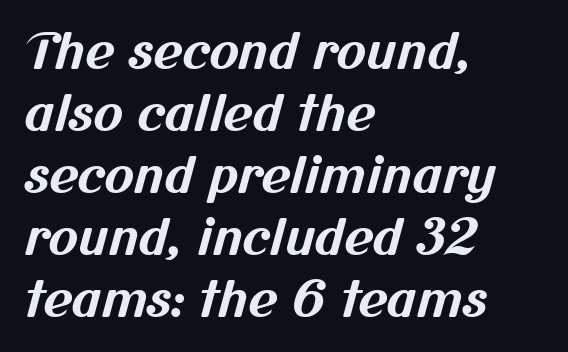
{"serif": "no", "bold": "yes", "weight": "bold", "width": "normal", "stroke_contrast": "medium", "x_height": "medium", "monospaced": "no", "underline": "no", "align": "left", "line_spacing_ratio": 1.24, "letter_spacing": "normal", "letter_spacing_em": 0.0, "glyph_px": 50}
